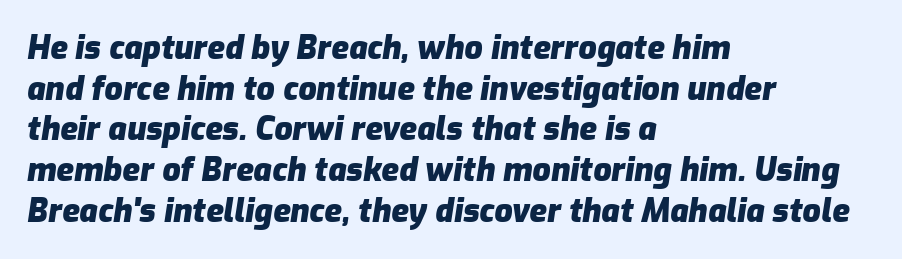
{"italic": "yes", "lean": "right", "slant_degrees": 9, "bold": "yes", "weight": "heavy", "width": "normal", "stroke_contrast": "low", "x_height": "medium", "monospaced": "no", "underline": "no", "align": "left", "line_spacing": "normal", "line_spacing_ratio": 1.27, "letter_spacing": "normal", "letter_spacing_em": 0.0, "glyph_px": 32}
